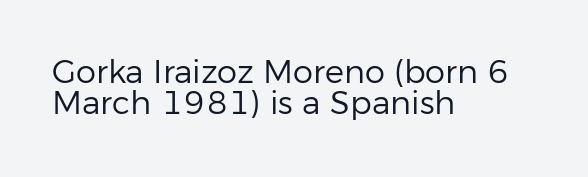
{"serif": "no", "italic": "no", "bold": "no", "weight": "regular", "width": "normal", "stroke_contrast": "low", "x_height": "medium", "monospaced": "no", "underline": "no", "align": "left", "line_spacing": "tight", "line_spacing_ratio": 0.97, "letter_spacing": "normal", "letter_spacing_em": 0.0, "glyph_px": 32}
